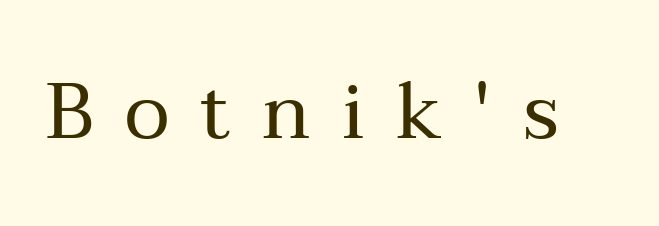
Q: Is the text bold? A: No.
Q: Is the text italic (slanted)? A: No, it is upright.
Q: Is the typeface a serif or a sans-serif typeface? A: Serif.
Q: Is the text underlined? A: No.
Q: Is the spacing between letters normal or unusually wide? A: Unusually wide.
Q: Width (condensed, normal, or wide)? A: Normal.
Q: Stroke contrast? A: Medium.
Q: x-height? A: Medium.
Q: Monospaced? A: No.
